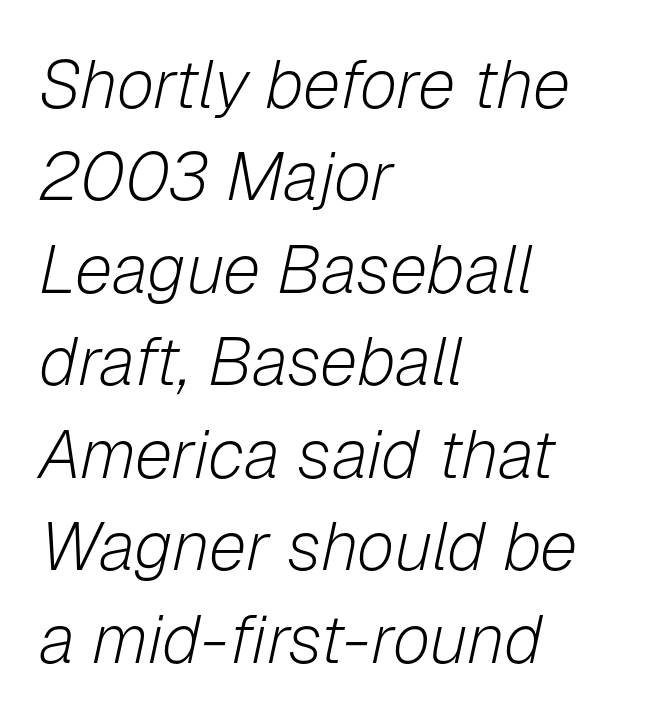
Q: Is the text bold? A: No.
Q: Is the text italic (slanted)? A: Yes, it leans right by about 12 degrees.
Q: Is the text underlined? A: No.
Q: How is the paragraph aligned? A: Left-aligned.
Q: Is the spacing between letters normal or unusually wide? A: Normal.
Q: Is the spacing between lines tight, normal or loose? A: Normal.
Q: Width (condensed, normal, or wide)? A: Normal.
Q: Stroke contrast? A: Low.
Q: x-height? A: Medium.
Q: Monospaced? A: No.
